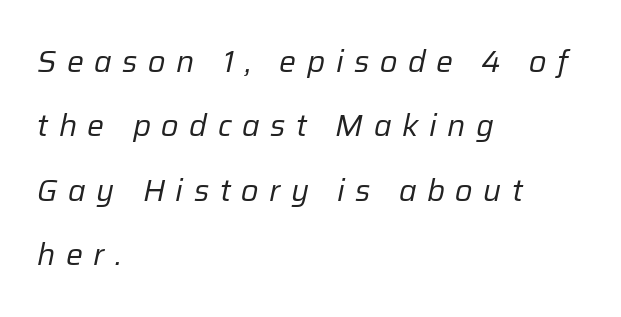
Does extra space separate the letters? Yes, quite a lot of it. Counters stay open thanks to moderate or lighter strokes. The ragged edge is on the right, which tells us the setting is flush left. The rendering uses natural spacing where letterforms have individual widths.
